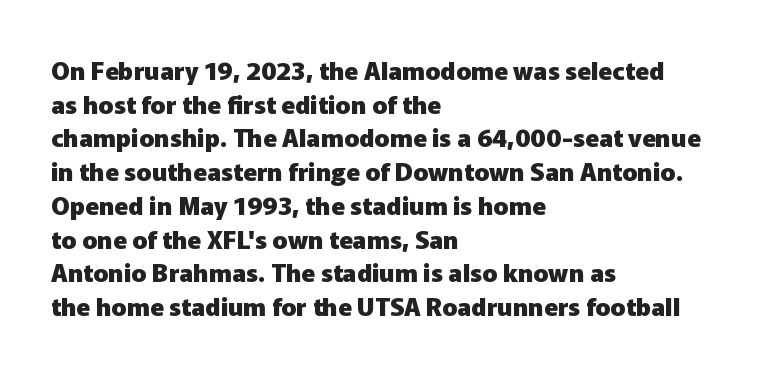
Q: Is the text bold? A: Yes.
Q: Is the text italic (slanted)? A: No, it is upright.
Q: Is the text underlined? A: No.
Q: How is the paragraph aligned? A: Left-aligned.
Q: Is the spacing between letters normal or unusually wide? A: Normal.
Q: Is the spacing between lines tight, normal or loose? A: Normal.
